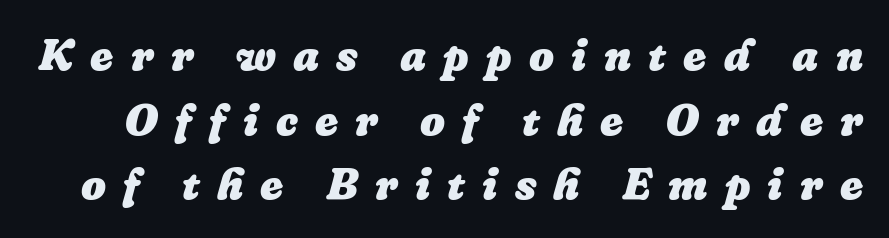
{"italic": "yes", "lean": "right", "slant_degrees": 16, "bold": "yes", "weight": "heavy", "width": "normal", "stroke_contrast": "low", "x_height": "medium", "monospaced": "no", "underline": "no", "line_spacing": "normal", "line_spacing_ratio": 1.47, "letter_spacing": "wide", "letter_spacing_em": 0.39, "glyph_px": 44}
